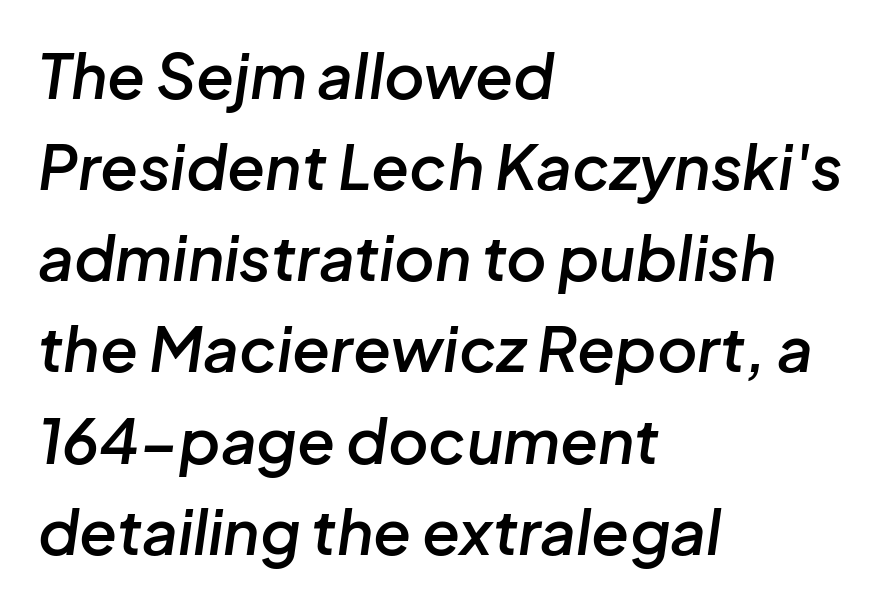
The image shows 62 px semibold type, italic (leaning right); set left-aligned, normal line spacing (1.47x), normal letter spacing, not underlined; low stroke contrast and a medium x-height.
